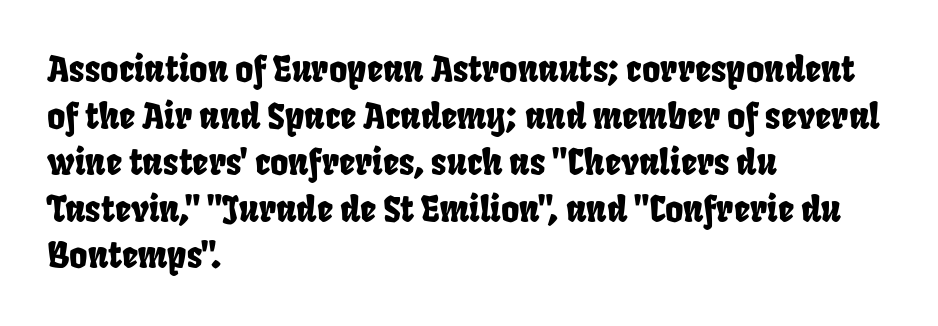
Q: Is the typeface a serif or a sans-serif typeface? A: Sans-serif.
Q: Is the text underlined? A: No.
Q: How is the paragraph aligned? A: Left-aligned.
Q: Is the spacing between letters normal or unusually wide? A: Normal.
Q: Is the spacing between lines tight, normal or loose? A: Normal.
Q: Width (condensed, normal, or wide)? A: Condensed.
Q: Stroke contrast? A: Low.
Q: x-height? A: Large.
Q: Monospaced? A: No.
